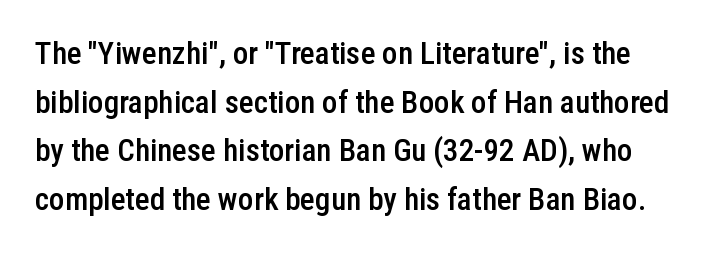
{"serif": "no", "italic": "no", "bold": "semi", "weight": "semibold", "width": "condensed", "stroke_contrast": "low", "x_height": "medium", "monospaced": "no", "underline": "no", "line_spacing": "normal", "line_spacing_ratio": 1.57, "letter_spacing": "normal", "letter_spacing_em": 0.0, "glyph_px": 31}
